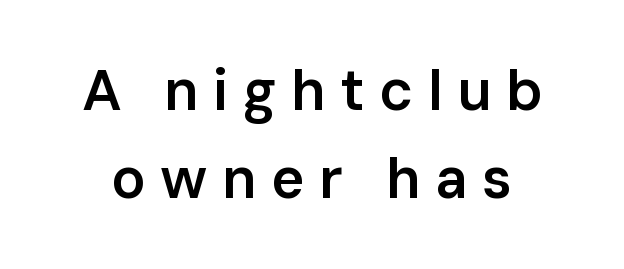
Leading matches the norm, producing a regular column. Quick note: underline off. Note the varied advance widths — an 'i' is clearly narrower than an 'm'. Each glyph is drawn with semibold strokes, heavier than normal yet not fully bold. Font category for this specimen: sans-serif.
